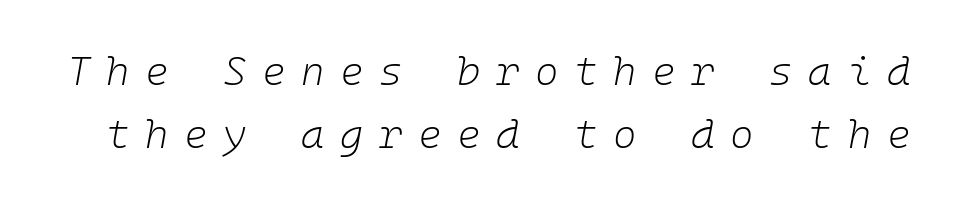
The image shows 40 px light type, italic (leaning right), monospaced; set normal line spacing (1.58x), unusually wide letter spacing (+0.39 em), not underlined; low stroke contrast and a medium x-height.
